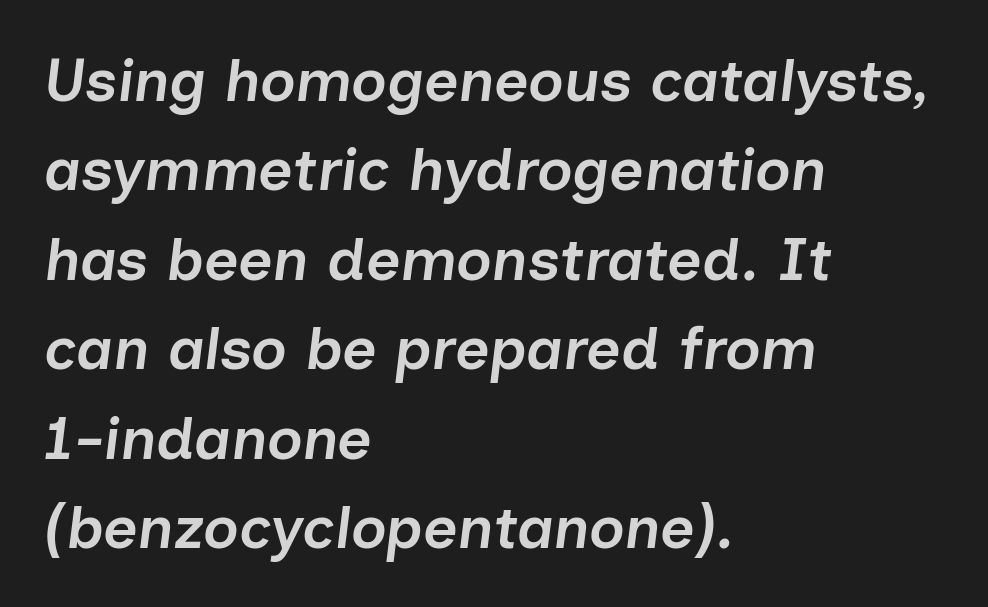
The image shows 60 px semibold type, italic (leaning right); set left-aligned, normal line spacing (1.49x), normal letter spacing, not underlined; low stroke contrast and a medium x-height.
